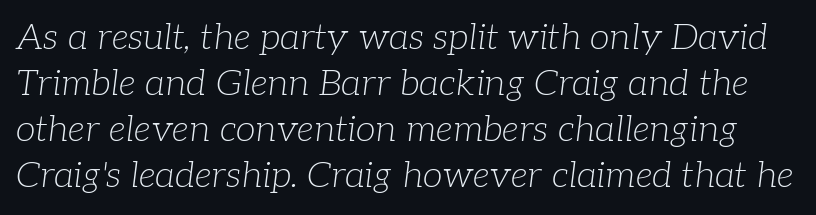
The image shows 36 px light serif type, italic (leaning right); set normal line spacing (1.28x), normal letter spacing, not underlined; low stroke contrast and a medium x-height.
